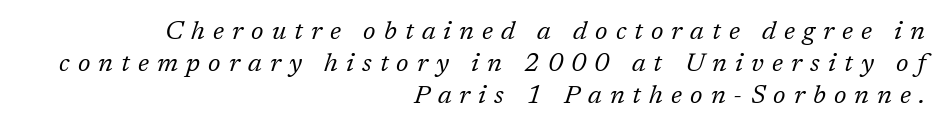
{"italic": "yes", "lean": "right", "slant_degrees": 17, "bold": "no", "underline": "no", "align": "right", "line_spacing_ratio": 1.23, "letter_spacing": "wide", "letter_spacing_em": 0.31, "glyph_px": 26}
